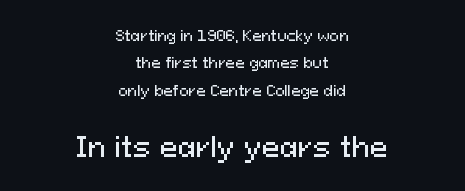
Q: Is the text italic (slanted)? A: No, it is upright.
Q: Is the text underlined? A: No.
Q: How is the paragraph aligned? A: Centered.
Q: Is the spacing between letters normal or unusually wide? A: Normal.
Q: Is the spacing between lines tight, normal or loose? A: Loose.
Q: Which block of text is set in a larger size, the first (top) or the second (bottom)? A: The second (bottom) one.
